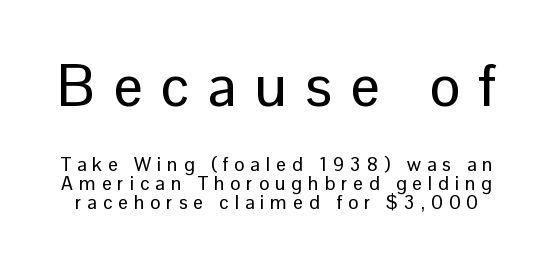
The image shows 58 px sans-serif type, upright; set tight line spacing (1.0x), unusually wide letter spacing (+0.32 em), not underlined; the first (top) block is 3.05x larger; low stroke contrast and a medium x-height.
